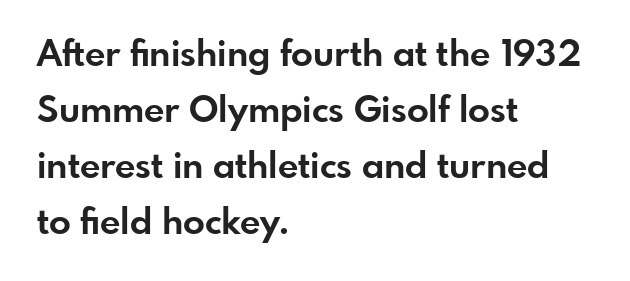
{"serif": "no", "italic": "no", "bold": "yes", "weight": "bold", "width": "normal", "stroke_contrast": "low", "x_height": "small", "monospaced": "no", "underline": "no", "align": "left", "line_spacing": "normal", "line_spacing_ratio": 1.56, "letter_spacing": "normal", "letter_spacing_em": 0.0, "glyph_px": 36}
